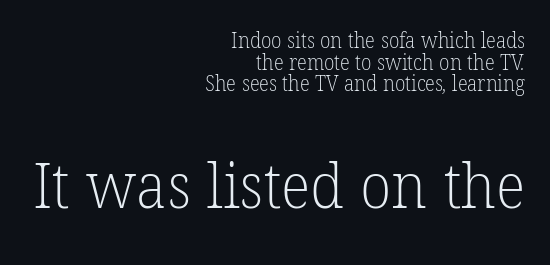
Caption: face not bold, strokes unweighted. The passage shown stacks its lines with hardly any gap. Horizontally, the lines are justified to the trailing edge only. Underline: absent.
